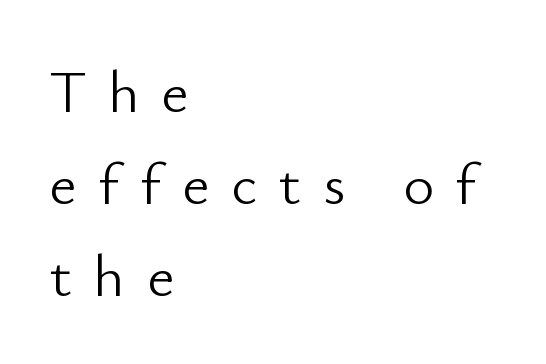
Q: Is the text bold? A: No.
Q: Is the text italic (slanted)? A: No, it is upright.
Q: Is the typeface a serif or a sans-serif typeface? A: Sans-serif.
Q: Is the text underlined? A: No.
Q: How is the paragraph aligned? A: Left-aligned.
Q: Is the spacing between letters normal or unusually wide? A: Unusually wide.
Q: Is the spacing between lines tight, normal or loose? A: Normal.
Q: Width (condensed, normal, or wide)? A: Normal.
Q: Stroke contrast? A: Low.
Q: x-height? A: Small.
Q: Monospaced? A: No.
